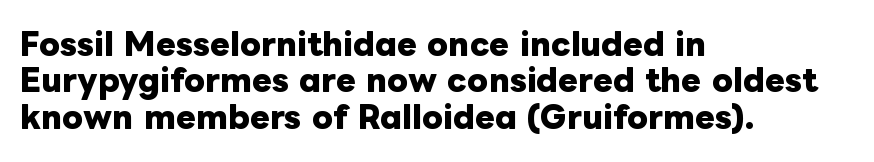
The image shows 30 px heavy type, upright; set left-aligned, line spacing 1.21x, normal letter spacing, not underlined; low stroke contrast and a medium x-height.
